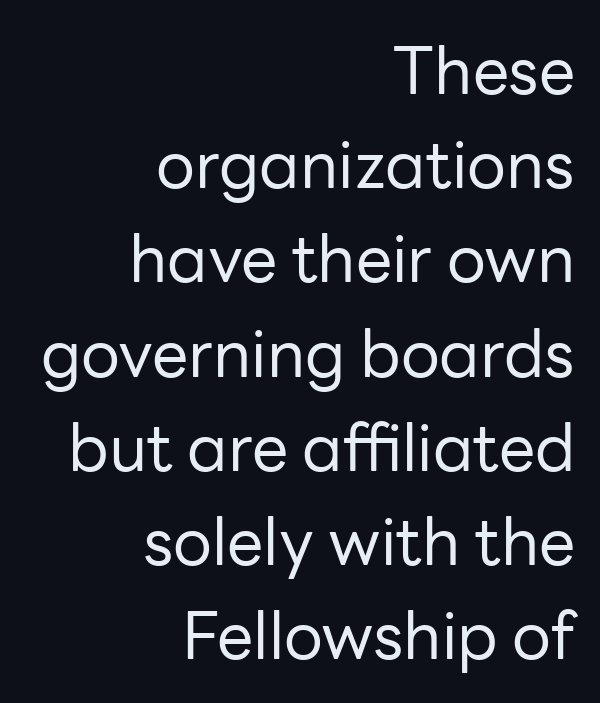
Q: Is the text bold? A: No.
Q: Is the text italic (slanted)? A: No, it is upright.
Q: Is the typeface a serif or a sans-serif typeface? A: Sans-serif.
Q: Is the text underlined? A: No.
Q: How is the paragraph aligned? A: Right-aligned.
Q: Is the spacing between letters normal or unusually wide? A: Normal.
Q: Is the spacing between lines tight, normal or loose? A: Normal.
Q: Width (condensed, normal, or wide)? A: Normal.
Q: Stroke contrast? A: Low.
Q: x-height? A: Medium.
Q: Monospaced? A: No.
